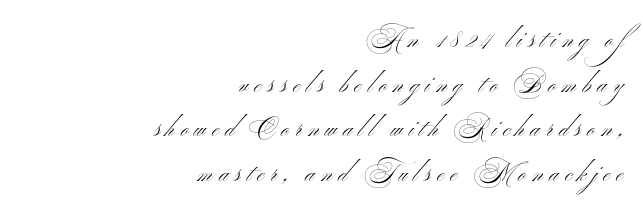
Q: Is the text bold? A: No.
Q: Is the text italic (slanted)? A: Yes.
Q: Is the text underlined? A: No.
Q: How is the paragraph aligned? A: Right-aligned.
Q: Is the spacing between letters normal or unusually wide? A: Unusually wide.
